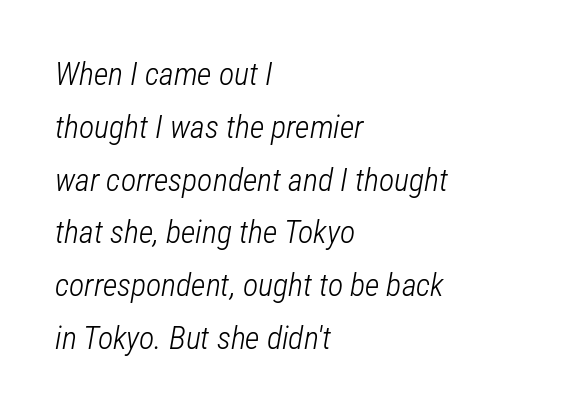
Do the characters align in a grid? No, the font is proportional. This is oblique type, the kind used for emphasis or titles. The paragraph has a hard left edge and a soft right edge. Regarding leading, the lines here are spaced in the standard way.
